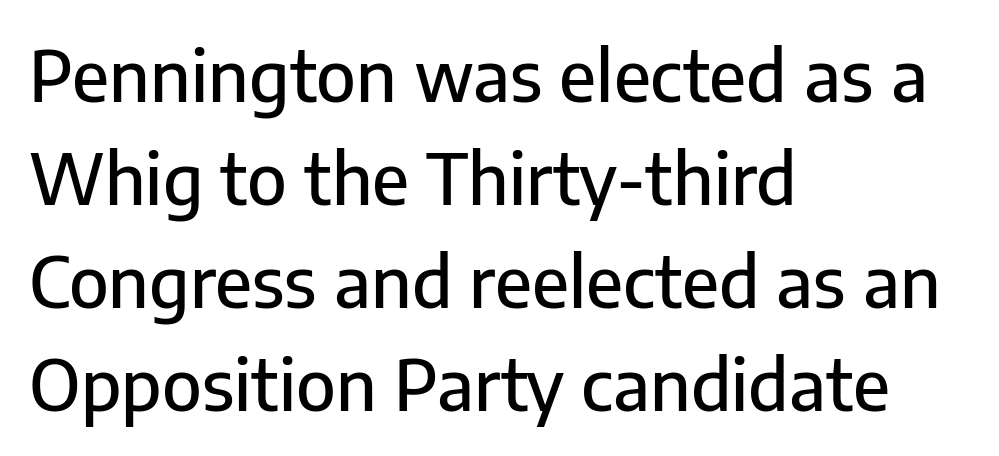
Honestly, there is no underline to notice here at all. Character widths vary here, with narrow letters taking less room than wide ones. This rendering leaves character spacing at its baseline value. Every row of glyphs begins at an identical x-position on the left. Each new line begins a customary step beneath the previous one. I'd call this a sans setting — the letters go barefoot.
